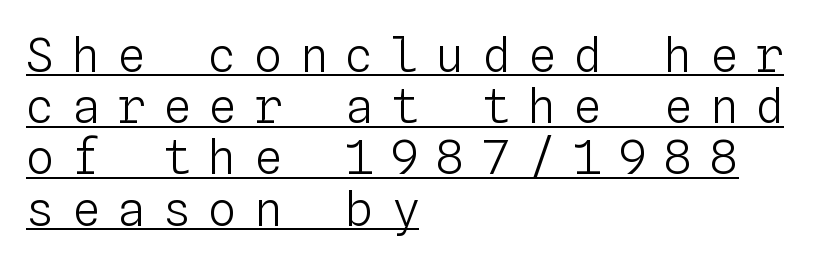
Q: Is the text bold? A: No.
Q: Is the text italic (slanted)? A: No, it is upright.
Q: Is the text underlined? A: Yes.
Q: How is the paragraph aligned? A: Left-aligned.
Q: Is the spacing between letters normal or unusually wide? A: Unusually wide.
Q: Is the spacing between lines tight, normal or loose? A: Tight.
Q: Width (condensed, normal, or wide)? A: Normal.
Q: Stroke contrast? A: Low.
Q: x-height? A: Medium.
Q: Monospaced? A: Yes.
